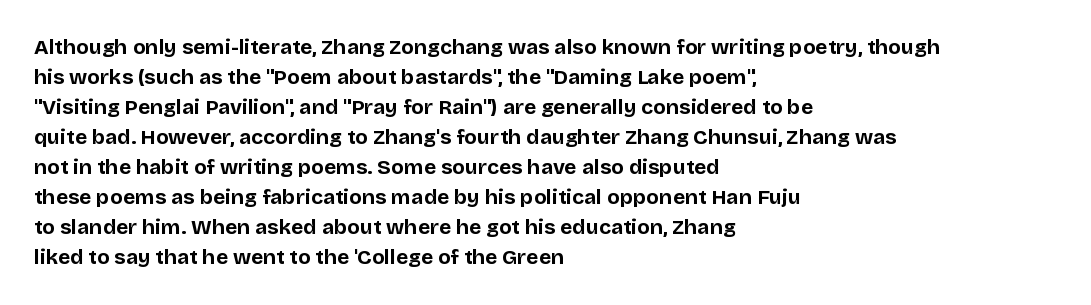
{"italic": "no", "bold": "yes", "underline": "no", "align": "left", "line_spacing": "normal", "line_spacing_ratio": 1.43, "letter_spacing": "normal", "letter_spacing_em": 0.0, "glyph_px": 21}
